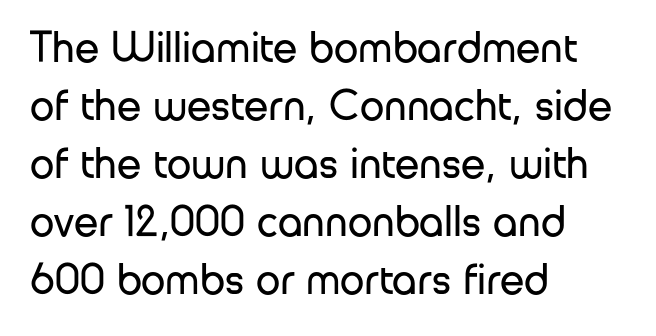
Q: Is the text bold? A: No.
Q: Is the text italic (slanted)? A: No, it is upright.
Q: Is the typeface a serif or a sans-serif typeface? A: Sans-serif.
Q: Is the text underlined? A: No.
Q: How is the paragraph aligned? A: Left-aligned.
Q: Is the spacing between letters normal or unusually wide? A: Normal.
Q: Is the spacing between lines tight, normal or loose? A: Normal.
Q: Width (condensed, normal, or wide)? A: Normal.
Q: Stroke contrast? A: Low.
Q: x-height? A: Medium.
Q: Monospaced? A: No.
